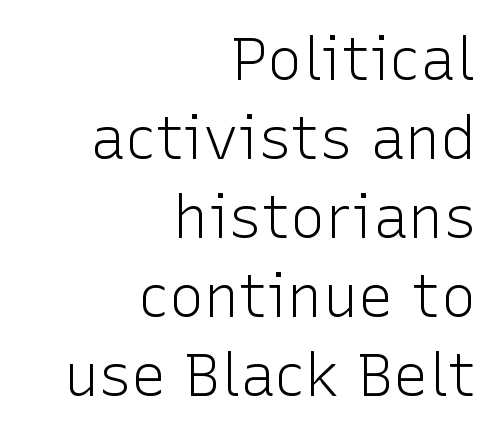
If you measured baseline to baseline, you'd find a middling distance. This sample uses an upright cut, with every glyph sitting square on the baseline. The strip under each line holds only bare page. Typographically, this falls in the sans-serif category.
